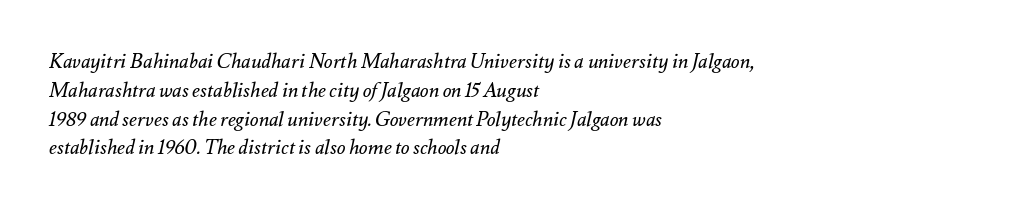
Q: Is the text bold? A: No.
Q: Is the text italic (slanted)? A: Yes, it leans right by about 12 degrees.
Q: Is the text underlined? A: No.
Q: How is the paragraph aligned? A: Left-aligned.
Q: Is the spacing between letters normal or unusually wide? A: Normal.
Q: Is the spacing between lines tight, normal or loose? A: Normal.
